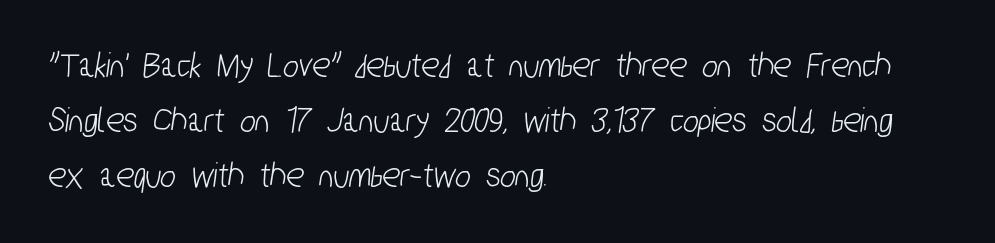
Q: Is the typeface a serif or a sans-serif typeface? A: Sans-serif.
Q: Is the text underlined? A: No.
Q: How is the paragraph aligned? A: Left-aligned.
Q: Is the spacing between letters normal or unusually wide? A: Normal.
Q: Is the spacing between lines tight, normal or loose? A: Normal.
Q: Width (condensed, normal, or wide)? A: Condensed.
Q: Stroke contrast? A: Low.
Q: x-height? A: Medium.
Q: Monospaced? A: No.
